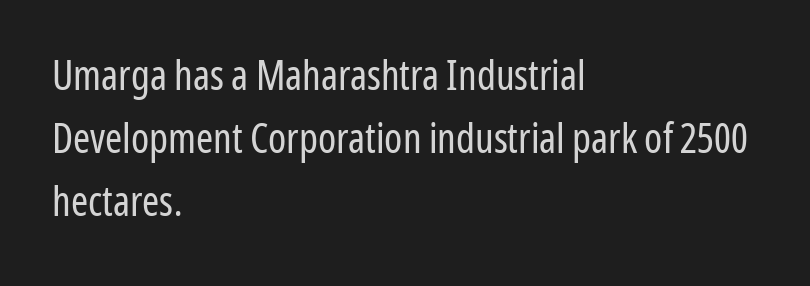
{"serif": "no", "italic": "no", "bold": "no", "weight": "regular", "width": "condensed", "stroke_contrast": "low", "x_height": "medium", "monospaced": "no", "underline": "no", "align": "left", "line_spacing": "normal", "line_spacing_ratio": 1.54, "letter_spacing": "normal", "letter_spacing_em": 0.0, "glyph_px": 41}
